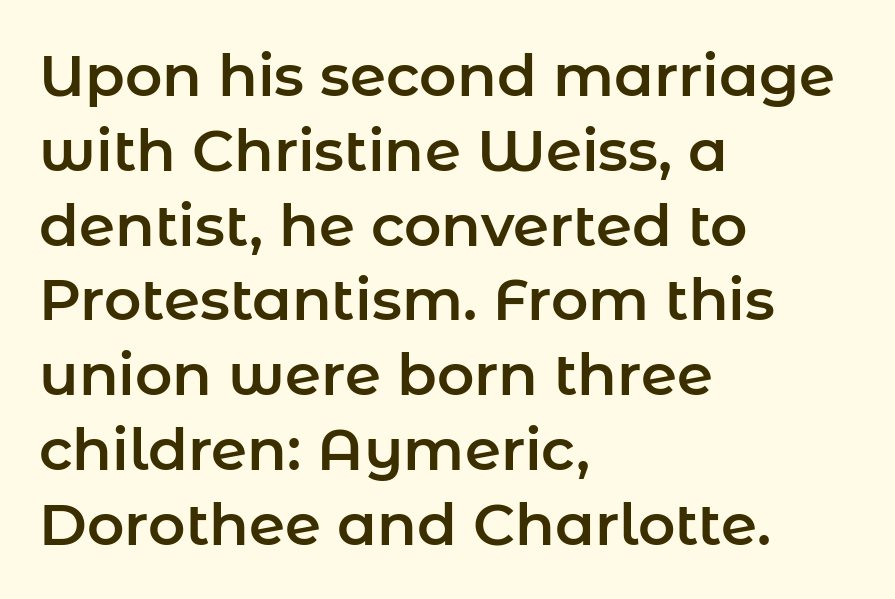
{"serif": "no", "italic": "no", "width": "normal", "stroke_contrast": "low", "x_height": "medium", "monospaced": "no", "underline": "no", "align": "left", "line_spacing": "normal", "line_spacing_ratio": 1.29, "letter_spacing": "normal", "letter_spacing_em": 0.0, "glyph_px": 58}
